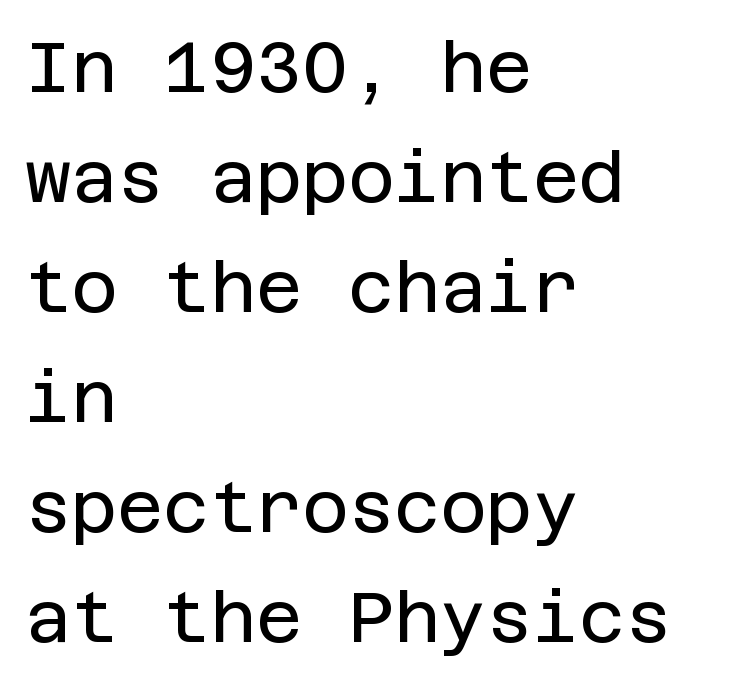
Ordinary non-slanted type is in use. The designer went with a sans here, leaving each stem footless. Does the leading feel generous? No, just average. Compared with a centered layout, this one pins lines to the left instead. The rendering keeps characters at their native spacing. These glyphs show unthickened strokes, regular width or finer.
